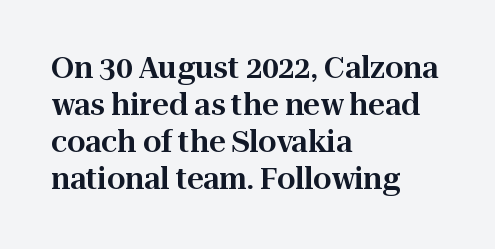
The image shows 29 px serif type, upright; set left-aligned, normal line spacing (1.28x), normal letter spacing, not underlined; high stroke contrast and a medium x-height.
